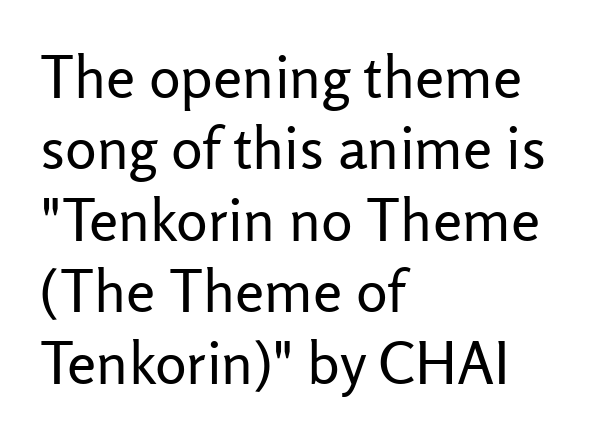
The image shows 59 px regular-weight sans-serif type, upright; set left-aligned, line spacing 1.21x, normal letter spacing, not underlined; low stroke contrast and a medium x-height.
